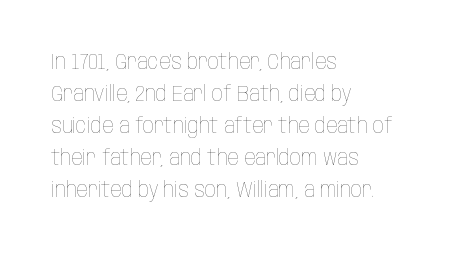
{"italic": "no", "bold": "no", "underline": "no", "align": "left", "line_spacing": "normal", "line_spacing_ratio": 1.45, "letter_spacing": "normal", "letter_spacing_em": 0.0, "glyph_px": 22}
